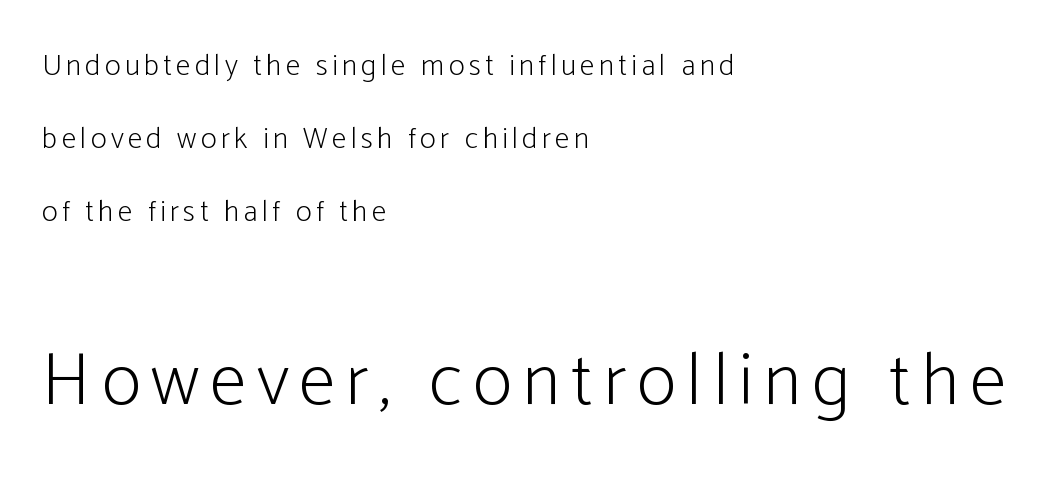
{"serif": "no", "italic": "no", "bold": "no", "weight": "light", "width": "condensed", "stroke_contrast": "low", "x_height": "medium", "monospaced": "no", "underline": "no", "align": "left", "line_spacing": "loose", "line_spacing_ratio": 2.43, "larger_block": "second", "size_ratio": 2.5, "glyph_px": 75}
